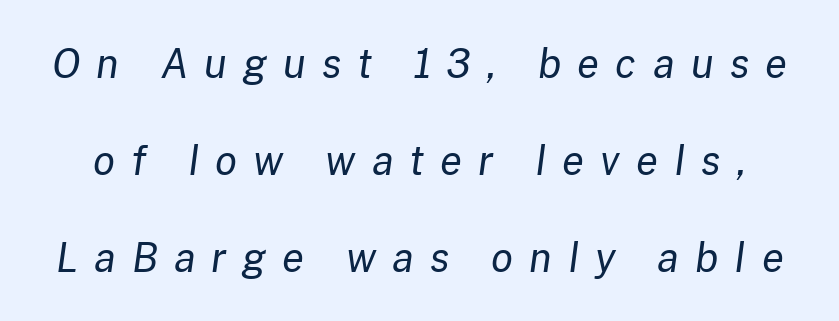
Q: Is the text bold? A: No.
Q: Is the text italic (slanted)? A: Yes, it leans right by about 8 degrees.
Q: Is the text underlined? A: No.
Q: Is the spacing between letters normal or unusually wide? A: Unusually wide.
Q: Is the spacing between lines tight, normal or loose? A: Loose.
Q: Width (condensed, normal, or wide)? A: Normal.
Q: Stroke contrast? A: Low.
Q: x-height? A: Medium.
Q: Monospaced? A: No.
